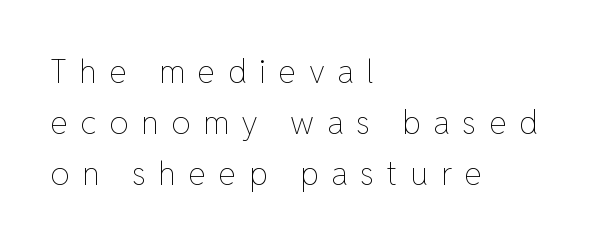
The image shows 32 px thin type, upright; set left-aligned, normal line spacing (1.6x), unusually wide letter spacing (+0.39 em), not underlined; low stroke contrast and a medium x-height.
